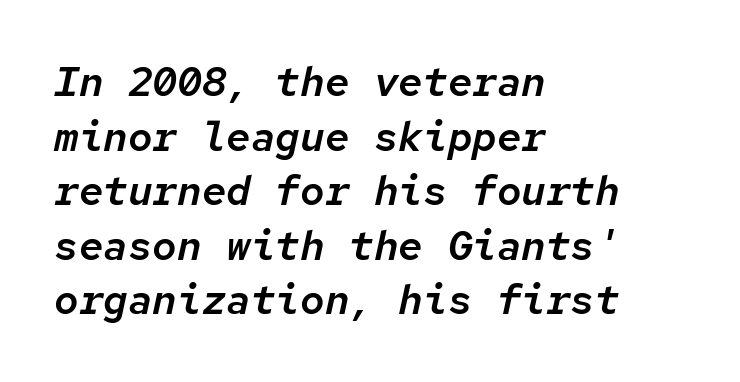
Q: Is the text italic (slanted)? A: Yes, it leans right by about 12 degrees.
Q: Is the text underlined? A: No.
Q: How is the paragraph aligned? A: Left-aligned.
Q: Is the spacing between letters normal or unusually wide? A: Normal.
Q: Is the spacing between lines tight, normal or loose? A: Normal.
Q: Width (condensed, normal, or wide)? A: Normal.
Q: Stroke contrast? A: Low.
Q: x-height? A: Medium.
Q: Monospaced? A: Yes.
